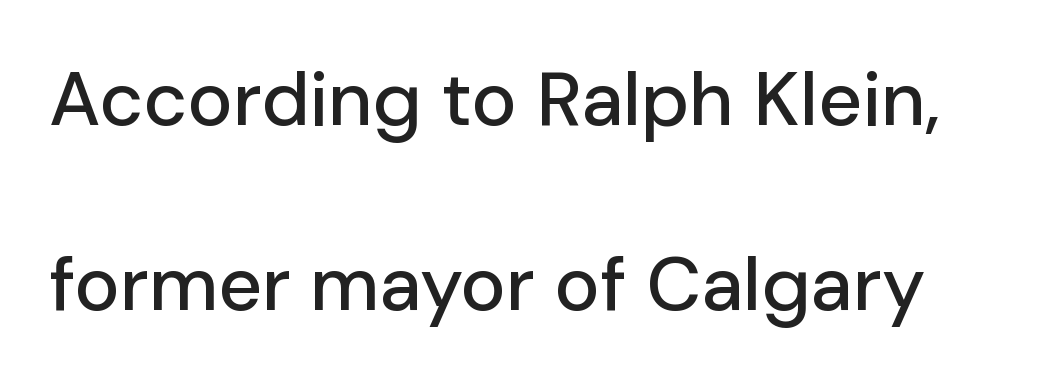
The image shows 76 px sans-serif type, upright; set loose line spacing (2.43x), normal letter spacing, not underlined; low stroke contrast and a medium x-height.
